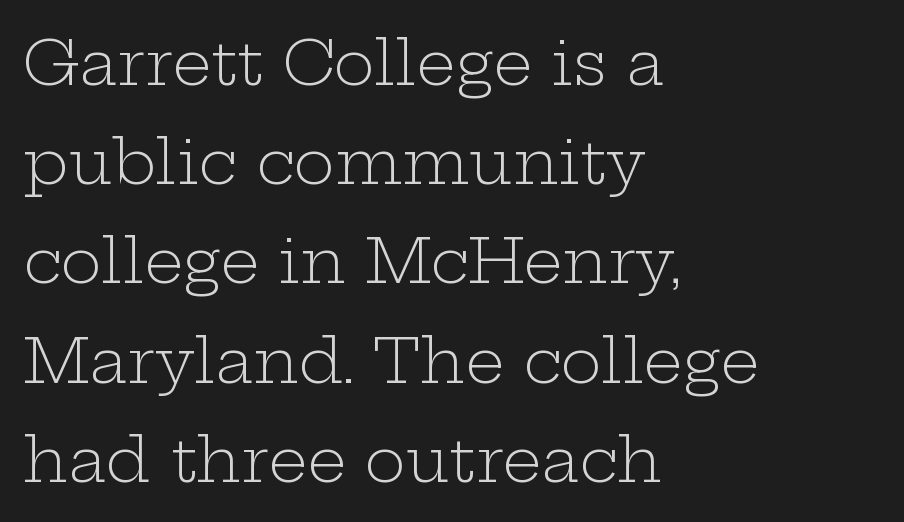
Q: Is the text bold? A: No.
Q: Is the text italic (slanted)? A: No, it is upright.
Q: Is the typeface a serif or a sans-serif typeface? A: Serif.
Q: Is the text underlined? A: No.
Q: How is the paragraph aligned? A: Left-aligned.
Q: Is the spacing between letters normal or unusually wide? A: Normal.
Q: Is the spacing between lines tight, normal or loose? A: Normal.
Q: Width (condensed, normal, or wide)? A: Wide.
Q: Stroke contrast? A: Low.
Q: x-height? A: Medium.
Q: Monospaced? A: No.
